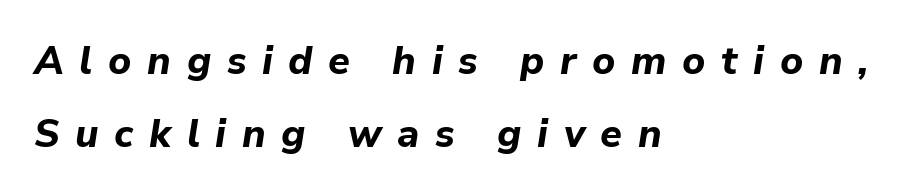
The image shows 39 px bold type, italic (leaning right); set left-aligned, line spacing 1.87x, unusually wide letter spacing (+0.4 em), not underlined; low stroke contrast and a medium x-height.
